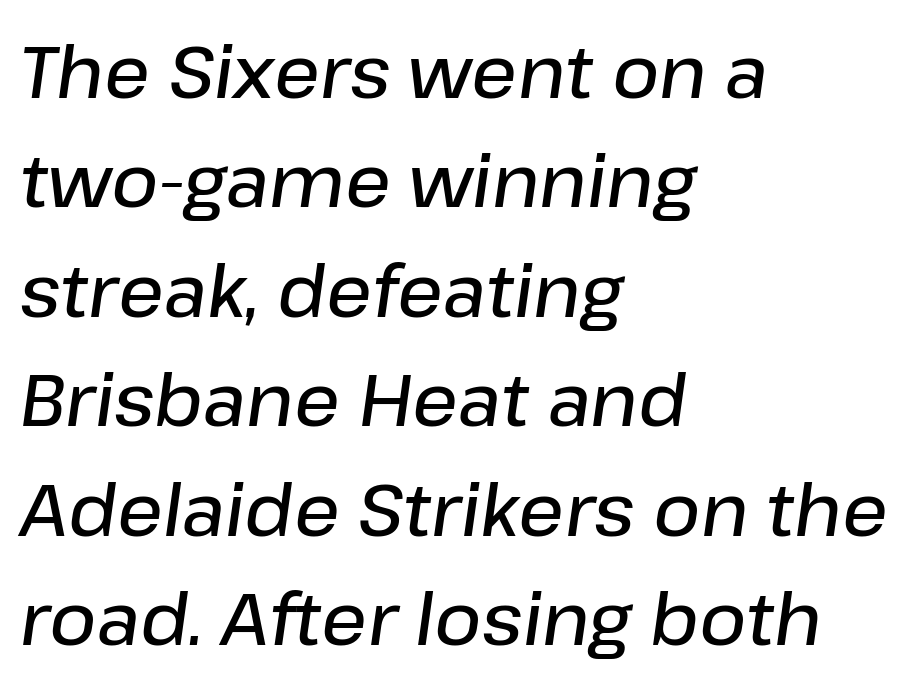
The image shows 72 px semibold type, italic (leaning right); set left-aligned, normal line spacing (1.52x), normal letter spacing, not underlined; low stroke contrast and a medium x-height.
